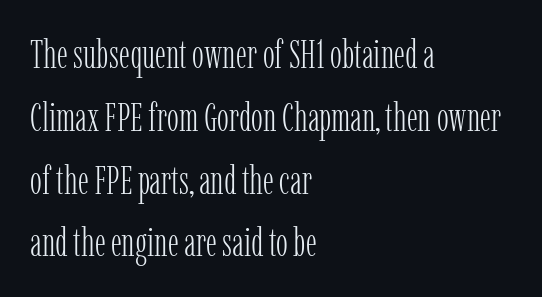
Q: Is the text bold? A: No.
Q: Is the text italic (slanted)? A: No, it is upright.
Q: Is the typeface a serif or a sans-serif typeface? A: Serif.
Q: Is the text underlined? A: No.
Q: How is the paragraph aligned? A: Left-aligned.
Q: Is the spacing between letters normal or unusually wide? A: Normal.
Q: Is the spacing between lines tight, normal or loose? A: Normal.
Q: Width (condensed, normal, or wide)? A: Condensed.
Q: Stroke contrast? A: Low.
Q: x-height? A: Medium.
Q: Monospaced? A: No.
